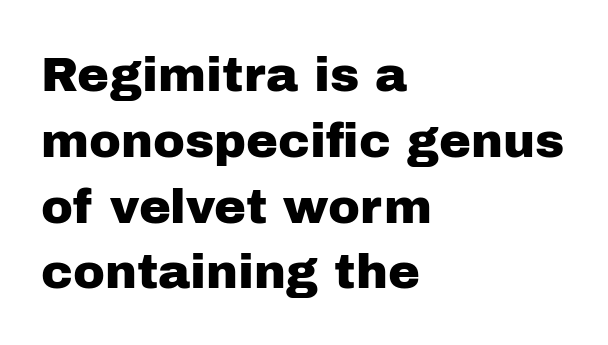
Q: Is the text italic (slanted)? A: No, it is upright.
Q: Is the typeface a serif or a sans-serif typeface? A: Sans-serif.
Q: Is the text underlined? A: No.
Q: How is the paragraph aligned? A: Left-aligned.
Q: Is the spacing between letters normal or unusually wide? A: Normal.
Q: Is the spacing between lines tight, normal or loose? A: Normal.
Q: Width (condensed, normal, or wide)? A: Normal.
Q: Stroke contrast? A: Low.
Q: x-height? A: Medium.
Q: Monospaced? A: No.
